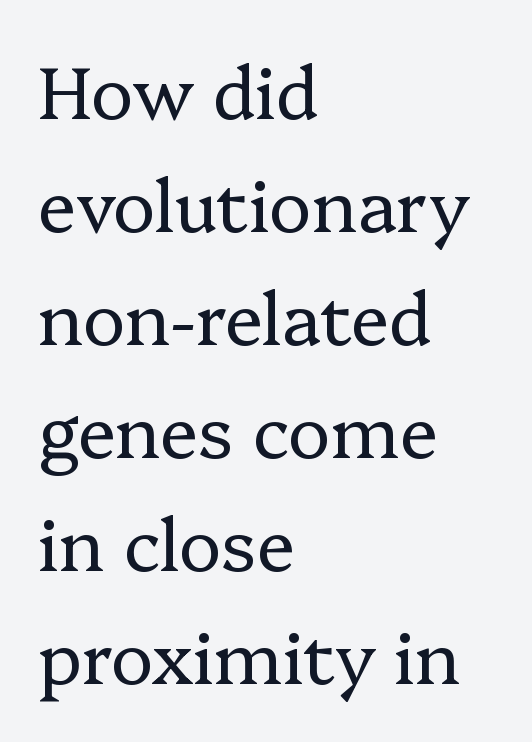
Q: Is the text bold? A: No.
Q: Is the text italic (slanted)? A: No, it is upright.
Q: Is the typeface a serif or a sans-serif typeface? A: Serif.
Q: Is the text underlined? A: No.
Q: How is the paragraph aligned? A: Left-aligned.
Q: Is the spacing between letters normal or unusually wide? A: Normal.
Q: Is the spacing between lines tight, normal or loose? A: Normal.
Q: Width (condensed, normal, or wide)? A: Normal.
Q: Stroke contrast? A: Low.
Q: x-height? A: Medium.
Q: Monospaced? A: No.
